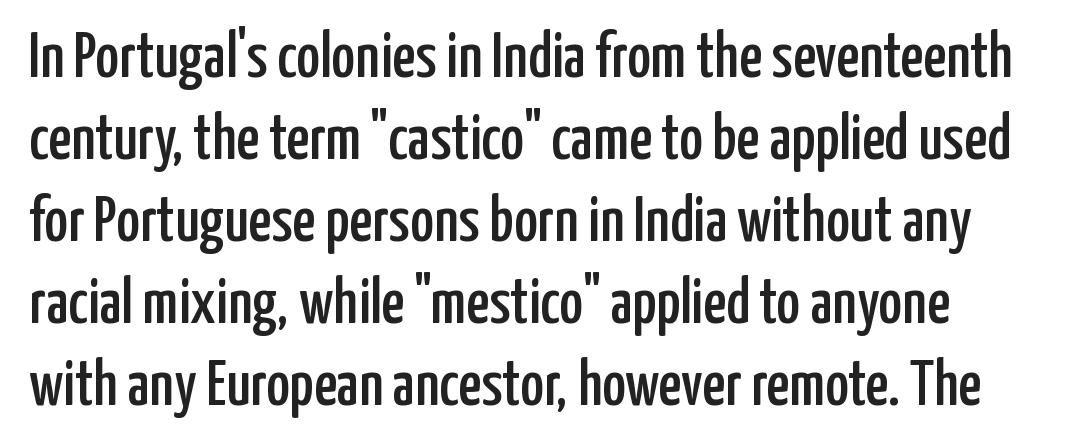
{"serif": "no", "italic": "no", "width": "condensed", "stroke_contrast": "low", "x_height": "medium", "monospaced": "no", "underline": "no", "line_spacing": "normal", "line_spacing_ratio": 1.28, "letter_spacing": "normal", "letter_spacing_em": 0.0, "glyph_px": 64}
